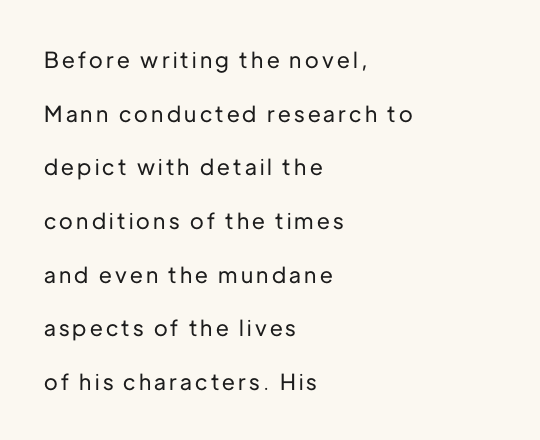
Designer's note — italics off, roman on. Successive baselines arrive slowly, with a big drop between each. Underline: absent. Alignment: flush left.
